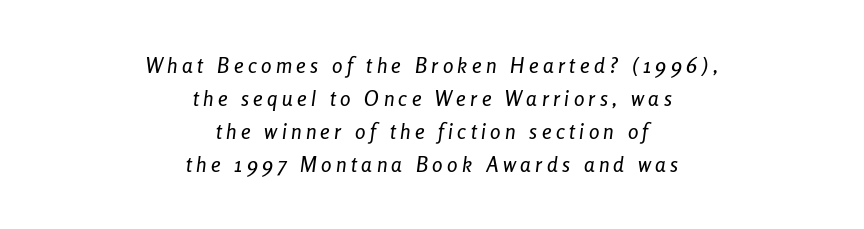
{"italic": "yes", "lean": "right", "slant_degrees": 8, "underline": "no", "align": "center", "line_spacing": "normal", "line_spacing_ratio": 1.57, "letter_spacing": "wide", "letter_spacing_em": 0.21, "glyph_px": 21}
